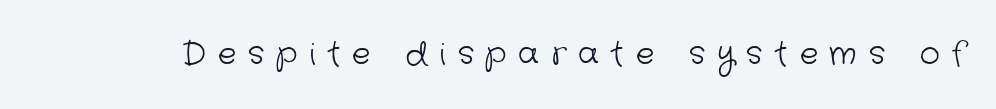
{"serif": "no", "bold": "no", "weight": "light", "width": "normal", "stroke_contrast": "low", "x_height": "medium", "monospaced": "no", "underline": "no", "letter_spacing": "wide", "letter_spacing_em": 0.38, "glyph_px": 31}
